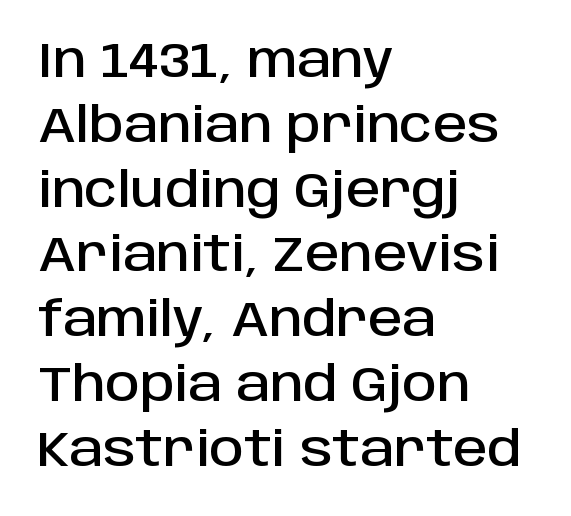
The image shows 48 px sans-serif type, upright; set left-aligned, normal line spacing (1.35x), normal letter spacing, not underlined; low stroke contrast and a large x-height.
